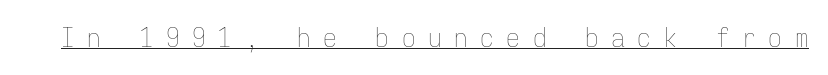
Q: Is the text bold? A: No.
Q: Is the text italic (slanted)? A: No, it is upright.
Q: Is the text underlined? A: Yes.
Q: Is the spacing between letters normal or unusually wide? A: Unusually wide.
